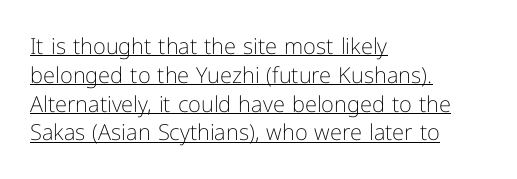
Q: Is the text bold? A: No.
Q: Is the text italic (slanted)? A: No, it is upright.
Q: Is the text underlined? A: Yes.
Q: How is the paragraph aligned? A: Left-aligned.
Q: Is the spacing between letters normal or unusually wide? A: Normal.
Q: Is the spacing between lines tight, normal or loose? A: Normal.
